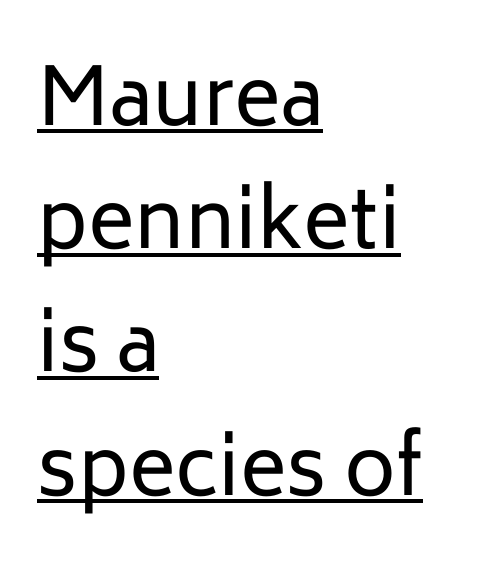
The image shows 79 px regular-weight sans-serif type, upright; set left-aligned, normal line spacing (1.56x), normal letter spacing, underlined; low stroke contrast and a medium x-height.
